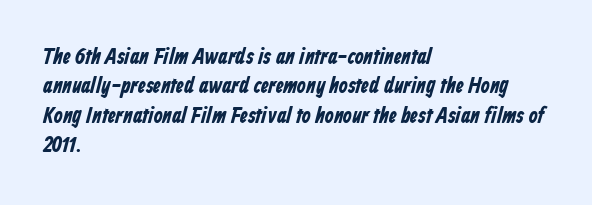
The vertical gap from one line to the next is medium. The characters look thick and weighty, a clear bold. Underlining? Definitely not there. This rendering uses left alignment, leaving the right contour irregular.
